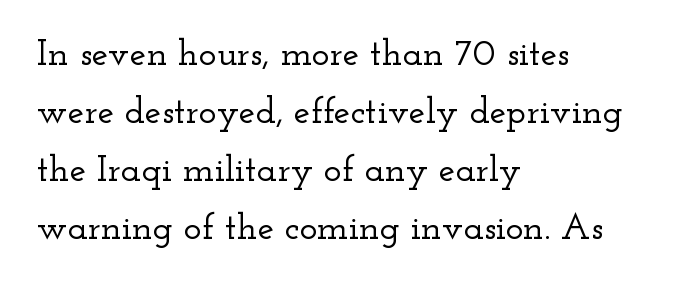
Q: Is the text italic (slanted)? A: No, it is upright.
Q: Is the typeface a serif or a sans-serif typeface? A: Serif.
Q: Is the text underlined? A: No.
Q: How is the paragraph aligned? A: Left-aligned.
Q: Is the spacing between letters normal or unusually wide? A: Normal.
Q: Is the spacing between lines tight, normal or loose? A: Normal.
Q: Width (condensed, normal, or wide)? A: Wide.
Q: Stroke contrast? A: Low.
Q: x-height? A: Small.
Q: Monospaced? A: No.
